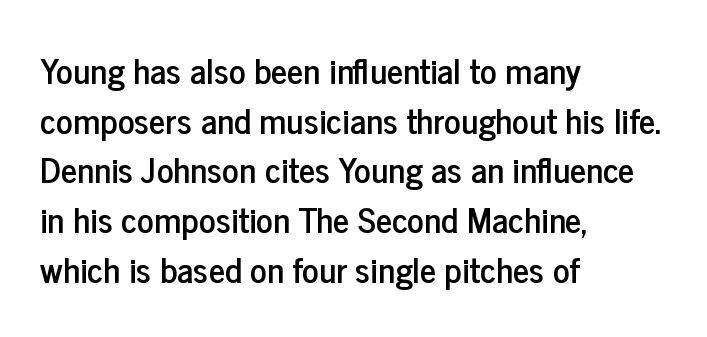
Spacing verdict: proportional, widths tailored to each character. Horizontal bands of white between lines are of average thickness. Notice how the passage keeps a crisp vertical edge on the left only. Observe the ordinary spacing: letters are neighbours, not strangers. Regarding serifs, this sample does without them. Nope, not italic — everything's standing straight.
